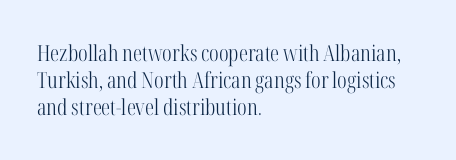
Beneath every word, the page is bare. The lettering holds an erect, upright posture throughout. Caption: face not bold, strokes unweighted. The gaps between neighbouring characters are ordinary and unremarkable.
